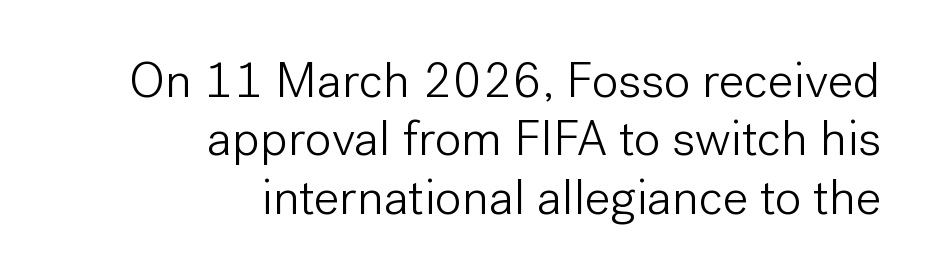
Alignment: flush right. Do the characters align in a grid? No, the font is proportional. Beneath every word, the page is bare. This is not heavy type; no bold has been used.
